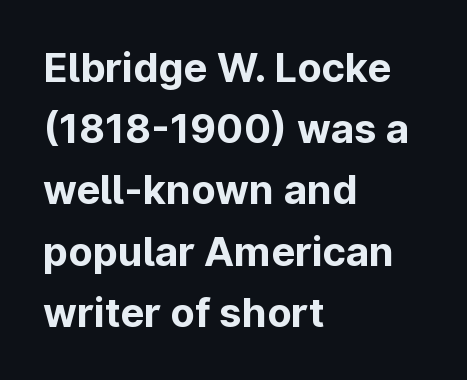
Q: Is the text bold? A: Yes.
Q: Is the text italic (slanted)? A: No, it is upright.
Q: Is the typeface a serif or a sans-serif typeface? A: Sans-serif.
Q: Is the text underlined? A: No.
Q: How is the paragraph aligned? A: Left-aligned.
Q: Is the spacing between letters normal or unusually wide? A: Normal.
Q: Is the spacing between lines tight, normal or loose? A: Normal.
Q: Width (condensed, normal, or wide)? A: Normal.
Q: Stroke contrast? A: Low.
Q: x-height? A: Medium.
Q: Monospaced? A: No.
